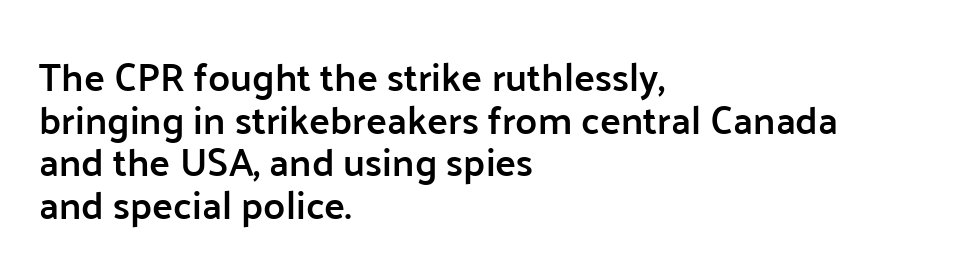
Q: Is the text bold? A: Semi-bold.
Q: Is the text italic (slanted)? A: No, it is upright.
Q: Is the typeface a serif or a sans-serif typeface? A: Sans-serif.
Q: Is the text underlined? A: No.
Q: How is the paragraph aligned? A: Left-aligned.
Q: Is the spacing between letters normal or unusually wide? A: Normal.
Q: Is the spacing between lines tight, normal or loose? A: Tight.
Q: Width (condensed, normal, or wide)? A: Normal.
Q: Stroke contrast? A: Low.
Q: x-height? A: Medium.
Q: Monospaced? A: No.
